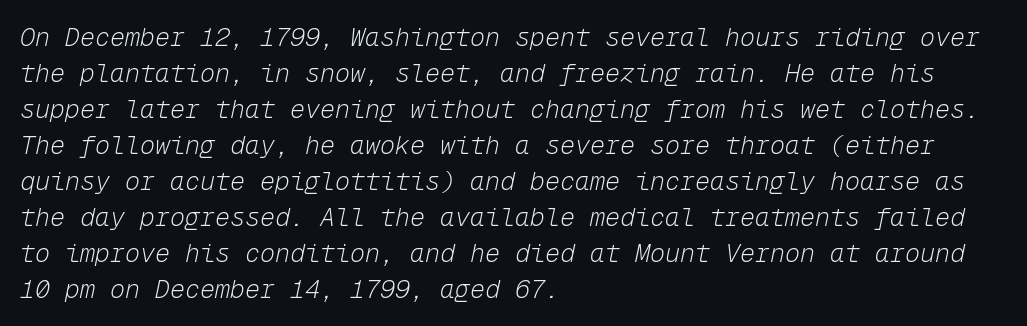
{"italic": "yes", "lean": "right", "slant_degrees": 12, "bold": "no", "underline": "no", "align": "left", "line_spacing": "normal", "line_spacing_ratio": 1.44, "letter_spacing": "normal", "letter_spacing_em": 0.0, "glyph_px": 25}
